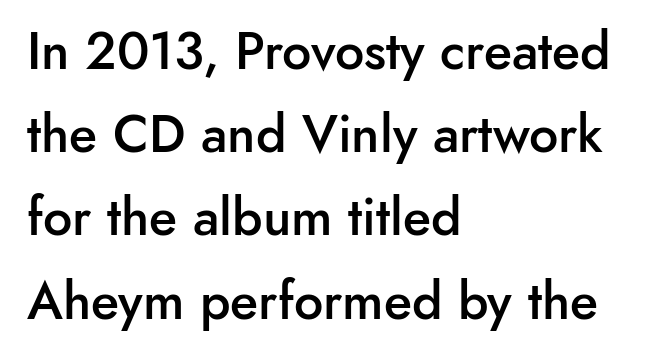
Letters rest on an invisible, unmarked baseline. The passage shown is semibold, sitting just below true bold. Do the characters align in a grid? No, the font is proportional. You can tell from the bare stems that sans-serif type was used. Honestly, the letter spacing is just normal — you wouldn't notice it. Nope, not italic — everything's standing straight.
